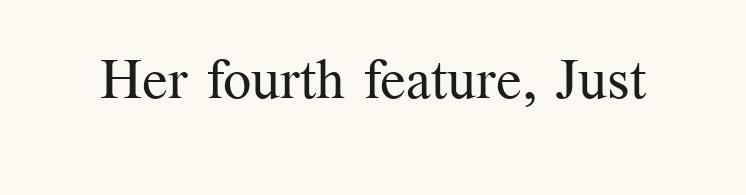
The image shows 56 px regular-weight serif type, upright; set normal letter spacing, not underlined; medium stroke contrast and a medium x-height.
